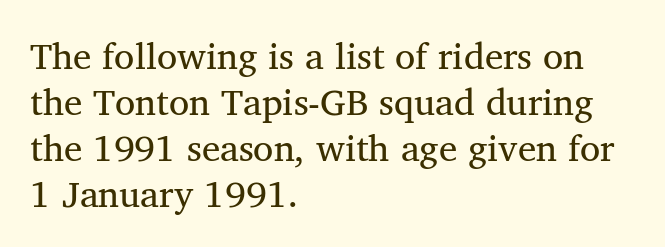
Alignment: flush left. Each letter's strokes conclude with small projecting serifs. Honestly, there is no underline to notice here at all. Stems here are at most as thick as an everyday book face. The face used here is proportionally spaced, like ordinary book or web type. Spacing between characters is what you'd get straight out of the box.
